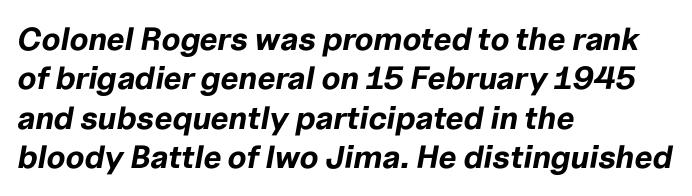
Q: Is the text bold? A: Yes.
Q: Is the text italic (slanted)? A: Yes, it leans right by about 10 degrees.
Q: Is the text underlined? A: No.
Q: How is the paragraph aligned? A: Left-aligned.
Q: Is the spacing between letters normal or unusually wide? A: Normal.
Q: Width (condensed, normal, or wide)? A: Normal.
Q: Stroke contrast? A: Low.
Q: x-height? A: Medium.
Q: Monospaced? A: No.
